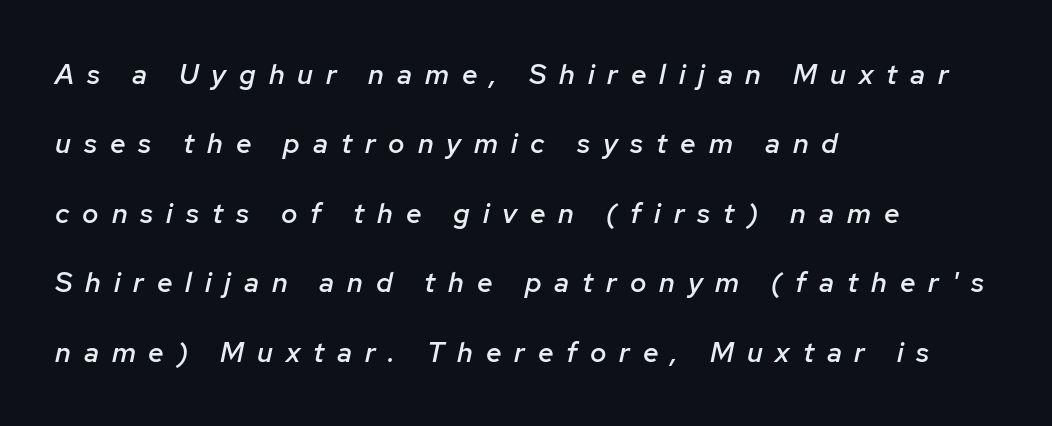
The image shows 28 px semibold type, italic (leaning right); set left-aligned, loose line spacing (2.48x), unusually wide letter spacing (+0.46 em), not underlined; low stroke contrast and a medium x-height.
